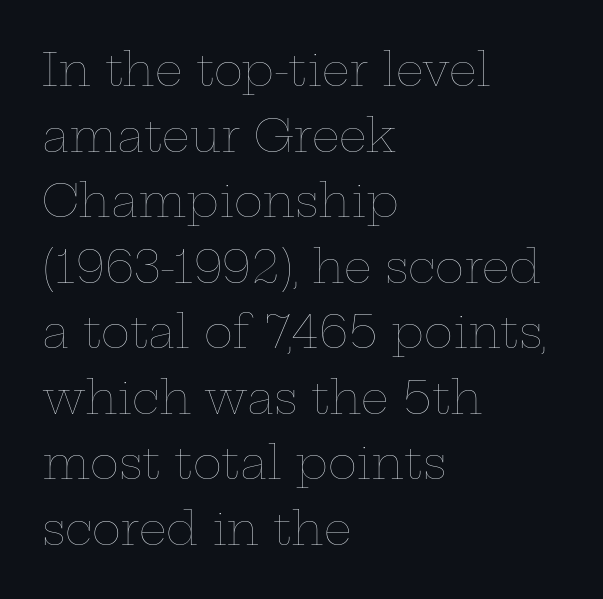
Posture: straight, roman, zero tilt. Decoration check: the copy has no underline. Successive baselines arrive at the customary interval. This sample has the flowing, uneven cadence of proportional lettering. The line texture is even and compact thanks to regular tracking. Reading down the block, your eye returns to a fixed left position each line.
